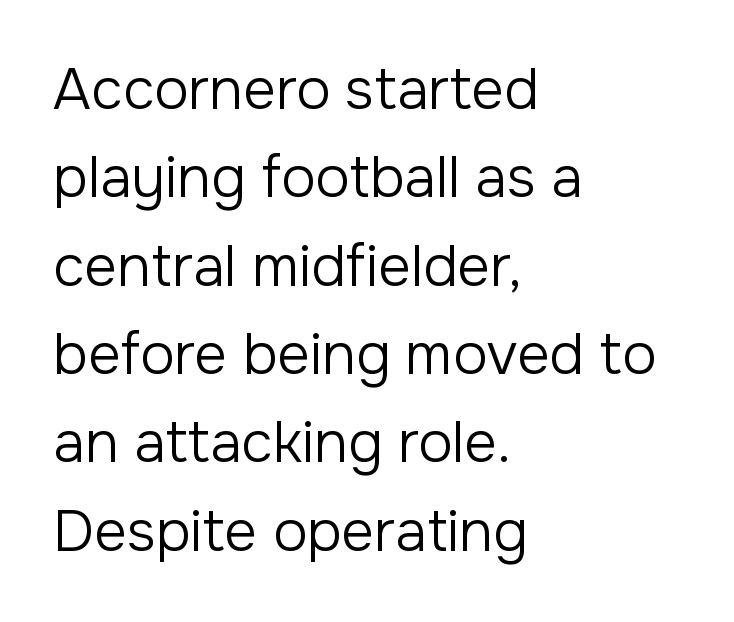
The image shows 57 px regular-weight sans-serif type, upright; set left-aligned, normal line spacing (1.55x), normal letter spacing, not underlined; low stroke contrast and a medium x-height.
